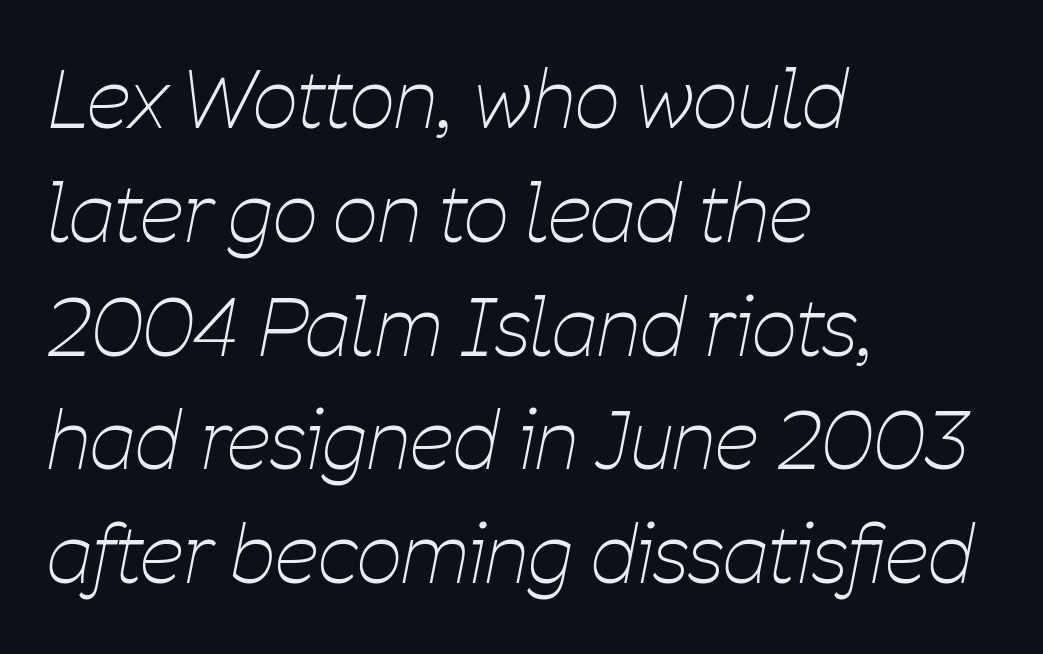
The image shows 79 px thin, condensed type, italic (leaning right); set left-aligned, normal line spacing (1.44x), normal letter spacing, not underlined; low stroke contrast and a medium x-height.
